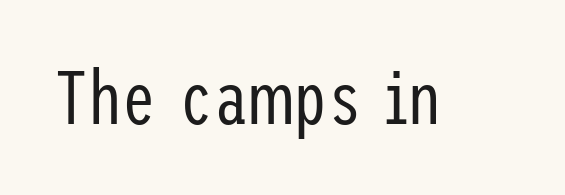
The image shows 76 px regular-weight, condensed sans-serif type, upright; set normal letter spacing, not underlined; low stroke contrast and a medium x-height.
